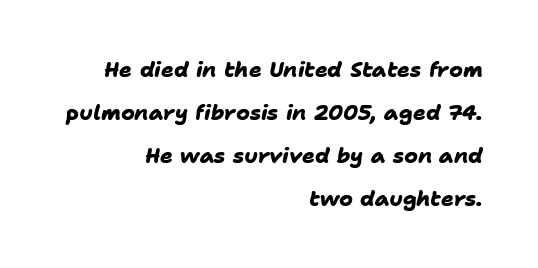
Q: Is the text bold? A: Yes.
Q: Is the text underlined? A: No.
Q: How is the paragraph aligned? A: Right-aligned.
Q: Is the spacing between letters normal or unusually wide? A: Normal.
Q: Is the spacing between lines tight, normal or loose? A: Loose.
